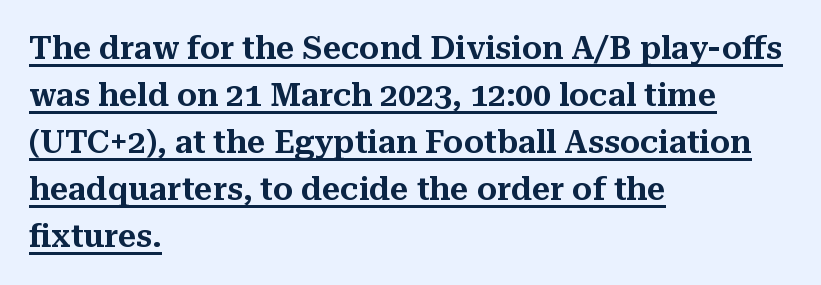
The image shows 32 px serif type, upright; set left-aligned, normal line spacing (1.47x), normal letter spacing, underlined; medium stroke contrast and a medium x-height.
